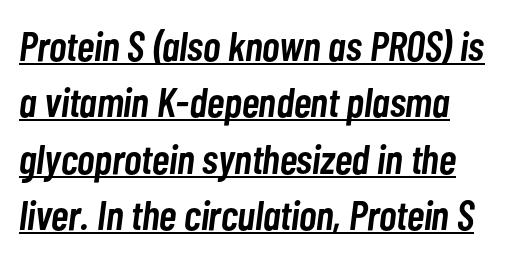
Q: Is the text bold? A: Semi-bold.
Q: Is the text italic (slanted)? A: Yes, it leans right by about 7 degrees.
Q: Is the text underlined? A: Yes.
Q: How is the paragraph aligned? A: Left-aligned.
Q: Is the spacing between letters normal or unusually wide? A: Normal.
Q: Is the spacing between lines tight, normal or loose? A: Normal.
Q: Width (condensed, normal, or wide)? A: Condensed.
Q: Stroke contrast? A: Low.
Q: x-height? A: Medium.
Q: Monospaced? A: No.
